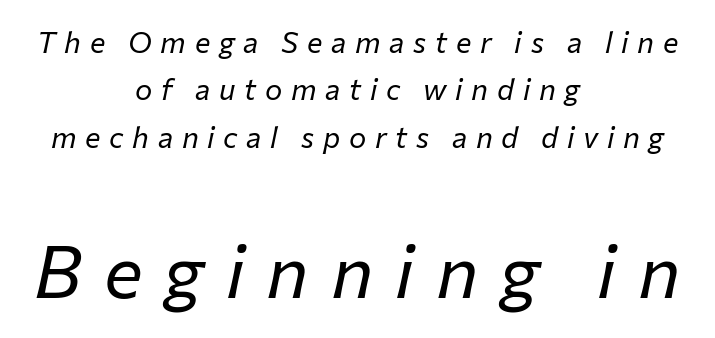
The image shows 73 px regular-weight type, italic (leaning right); set centered, normal line spacing (1.63x), unusually wide letter spacing (+0.3 em), not underlined; the second (bottom) block is 2.52x larger; low stroke contrast and a medium x-height.
